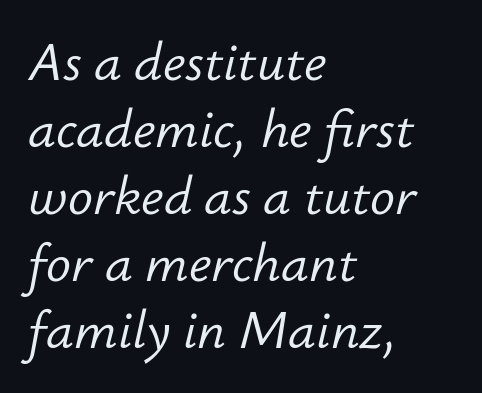
The image shows 52 px light type, italic (leaning right); set left-aligned, normal line spacing (1.29x), normal letter spacing, not underlined; low stroke contrast and a small x-height.
